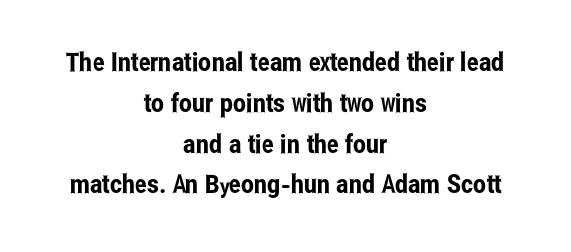
The image shows 26 px text type, upright; set centered, normal line spacing (1.57x), normal letter spacing, not underlined.
